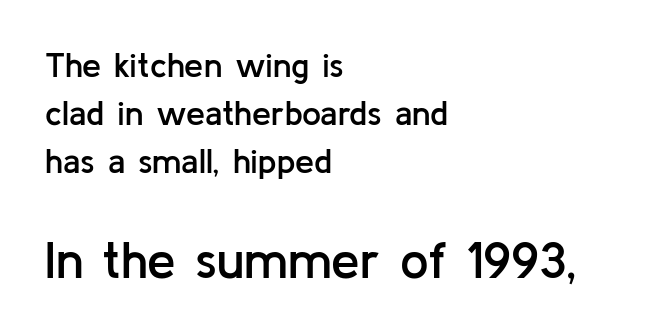
{"serif": "no", "italic": "no", "bold": "semi", "weight": "semibold", "width": "normal", "stroke_contrast": "low", "x_height": "medium", "monospaced": "no", "underline": "no", "align": "left", "line_spacing": "normal", "line_spacing_ratio": 1.41, "letter_spacing": "normal", "letter_spacing_em": 0.0, "larger_block": "second", "size_ratio": 1.5, "glyph_px": 51}
